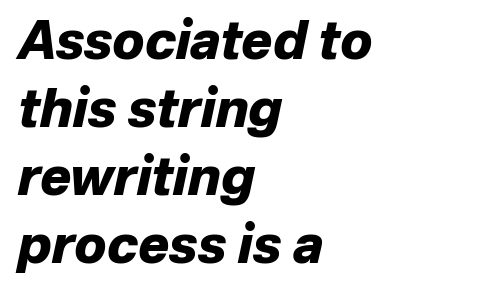
Thick stems and heavy bowls — unmistakably bold. No word sits above an underline. The passage shown leans; its letterforms are oblique. In terms of letterspacing, this is plain default setting. This sample has the flowing, uneven cadence of proportional lettering.
